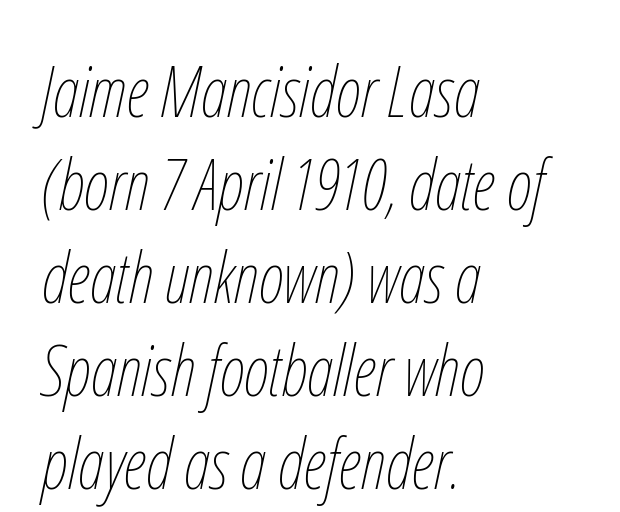
The image shows 70 px thin, condensed type, italic (leaning right); set left-aligned, normal line spacing (1.33x), normal letter spacing, not underlined; low stroke contrast and a medium x-height.
